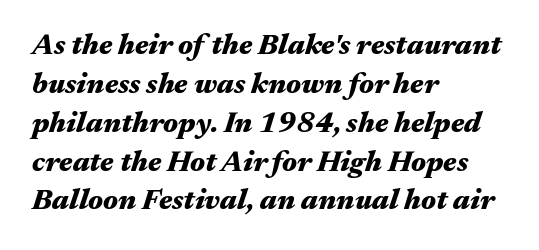
Q: Is the text bold? A: Yes.
Q: Is the text italic (slanted)? A: Yes, it leans right by about 17 degrees.
Q: Is the text underlined? A: No.
Q: How is the paragraph aligned? A: Left-aligned.
Q: Is the spacing between letters normal or unusually wide? A: Normal.
Q: Is the spacing between lines tight, normal or loose? A: Normal.
Q: Width (condensed, normal, or wide)? A: Wide.
Q: Stroke contrast? A: Medium.
Q: x-height? A: Medium.
Q: Monospaced? A: No.
